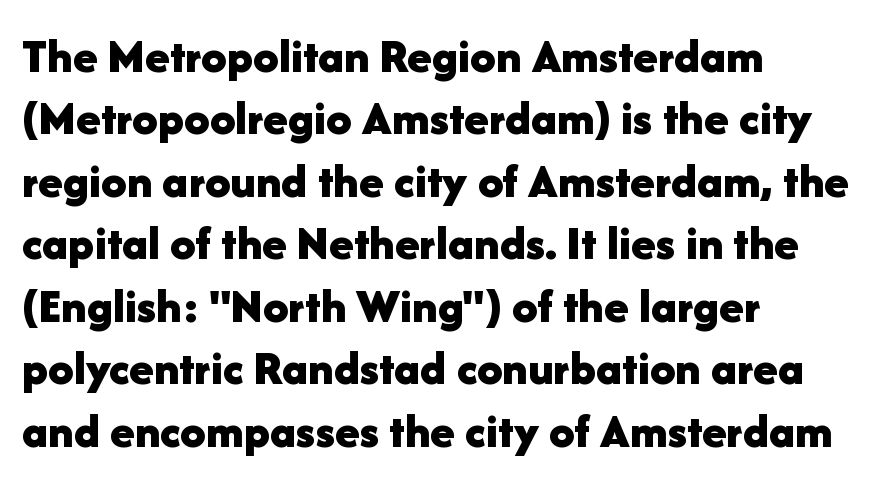
The image shows 50 px bold sans-serif type, upright; set left-aligned, normal line spacing (1.25x), normal letter spacing, not underlined; low stroke contrast and a medium x-height.
